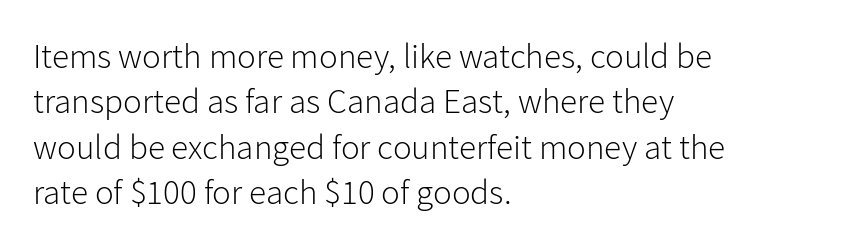
The image shows 35 px light sans-serif type, upright; set left-aligned, normal line spacing (1.3x), normal letter spacing, not underlined; low stroke contrast and a medium x-height.
